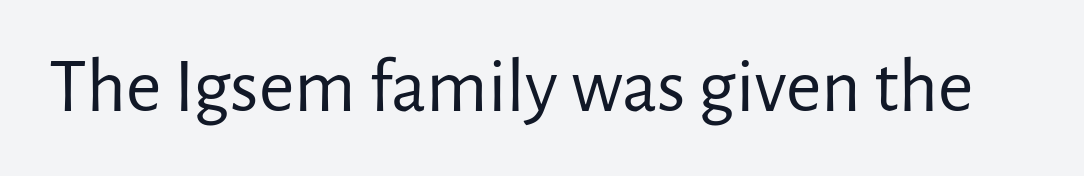
Q: Is the text bold? A: No.
Q: Is the text italic (slanted)? A: No, it is upright.
Q: Is the typeface a serif or a sans-serif typeface? A: Sans-serif.
Q: Is the text underlined? A: No.
Q: Is the spacing between letters normal or unusually wide? A: Normal.
Q: Width (condensed, normal, or wide)? A: Normal.
Q: Stroke contrast? A: Low.
Q: x-height? A: Medium.
Q: Monospaced? A: No.
